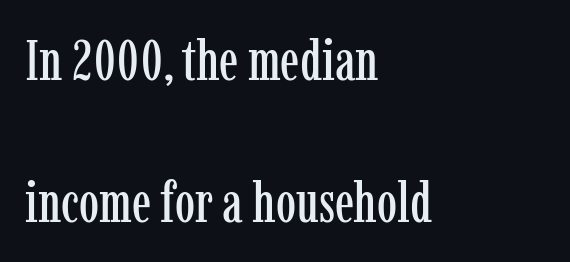
The image shows 57 px condensed serif type, upright; set left-aligned, loose line spacing (2.49x), normal letter spacing, not underlined; low stroke contrast and a medium x-height.
